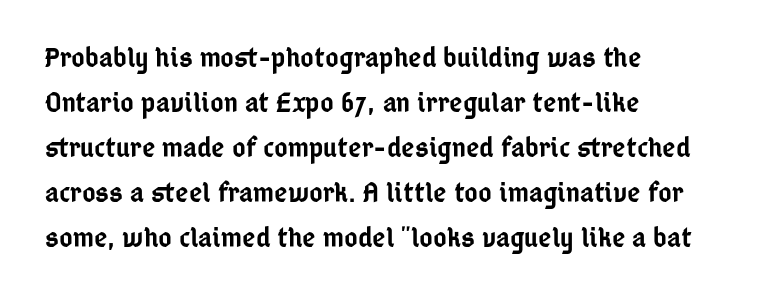
Q: Is the text bold? A: Semi-bold.
Q: Is the text italic (slanted)? A: No, it is upright.
Q: Is the typeface a serif or a sans-serif typeface? A: Sans-serif.
Q: Is the text underlined? A: No.
Q: How is the paragraph aligned? A: Left-aligned.
Q: Is the spacing between letters normal or unusually wide? A: Normal.
Q: Is the spacing between lines tight, normal or loose? A: Normal.
Q: Width (condensed, normal, or wide)? A: Condensed.
Q: Stroke contrast? A: Low.
Q: x-height? A: Medium.
Q: Monospaced? A: No.
